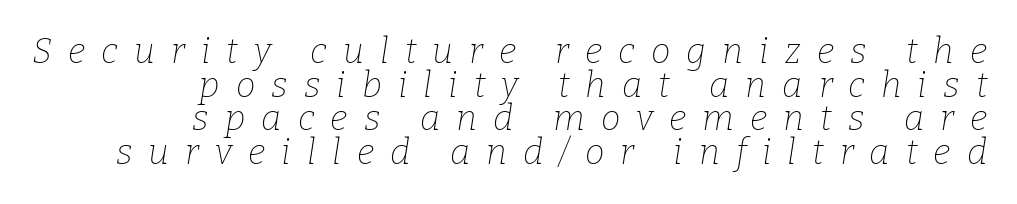
Unmarked baselines from the first word to the last. Students, note that the glyphs here are deliberately spaced far apart. This is serif lettering, the kind often seen in printed books. Designer's note — italics engaged.
